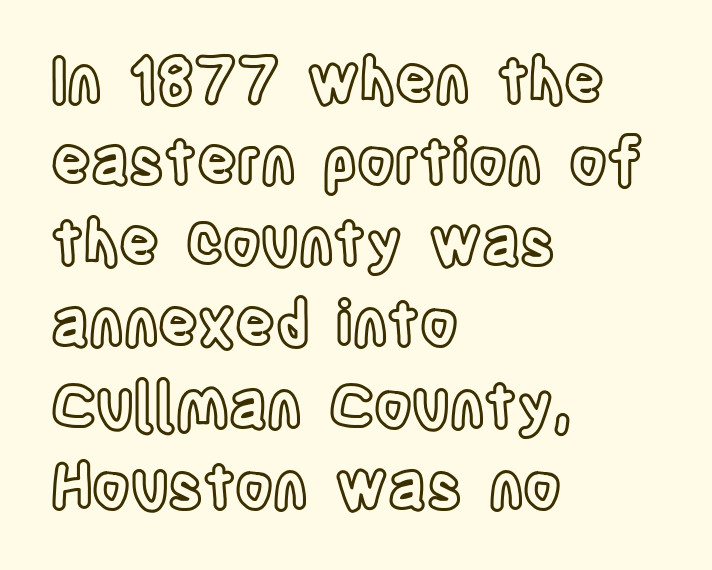
The image shows 61 px condensed type, upright; set left-aligned, normal line spacing (1.33x), normal letter spacing, not underlined; a large x-height.
